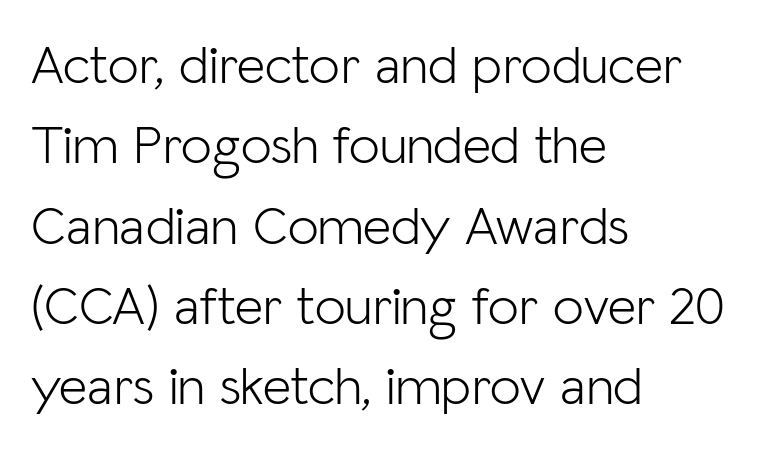
{"serif": "no", "italic": "no", "bold": "no", "weight": "light", "width": "normal", "stroke_contrast": "low", "x_height": "medium", "monospaced": "no", "underline": "no", "align": "left", "line_spacing": "normal", "line_spacing_ratio": 1.46, "letter_spacing": "normal", "letter_spacing_em": 0.0, "glyph_px": 55}
